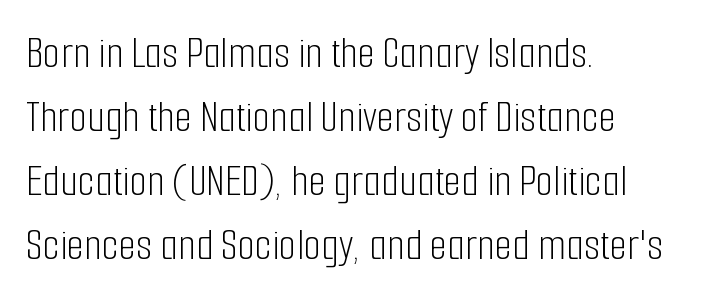
Q: Is the text bold? A: No.
Q: Is the text italic (slanted)? A: No, it is upright.
Q: Is the typeface a serif or a sans-serif typeface? A: Sans-serif.
Q: Is the text underlined? A: No.
Q: How is the paragraph aligned? A: Left-aligned.
Q: Is the spacing between letters normal or unusually wide? A: Normal.
Q: Is the spacing between lines tight, normal or loose? A: Normal.
Q: Width (condensed, normal, or wide)? A: Condensed.
Q: Stroke contrast? A: Low.
Q: x-height? A: Medium.
Q: Monospaced? A: No.
